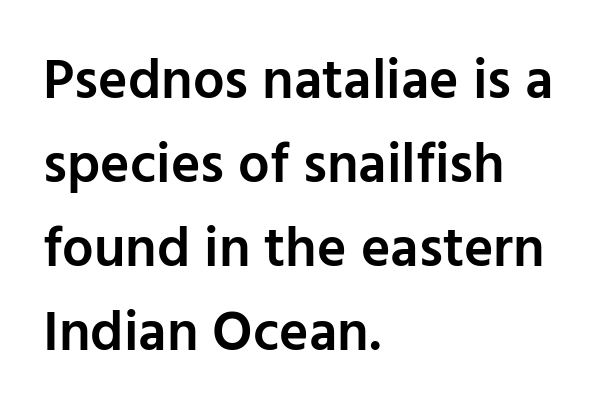
Q: Is the text bold? A: Semi-bold.
Q: Is the text italic (slanted)? A: No, it is upright.
Q: Is the typeface a serif or a sans-serif typeface? A: Sans-serif.
Q: Is the text underlined? A: No.
Q: How is the paragraph aligned? A: Left-aligned.
Q: Is the spacing between letters normal or unusually wide? A: Normal.
Q: Is the spacing between lines tight, normal or loose? A: Normal.
Q: Width (condensed, normal, or wide)? A: Normal.
Q: Stroke contrast? A: Low.
Q: x-height? A: Medium.
Q: Monospaced? A: No.
